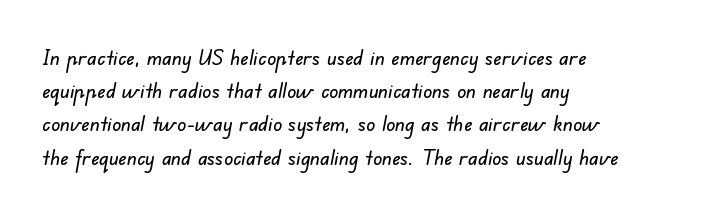
Is the letter spacing exaggerated? No — it looks like the ordinary default. Honestly, the row spacing looks completely unremarkable. This sample is left-justified, so line endings fall wherever the words run out. The space beneath each line is pristine and unruled.
